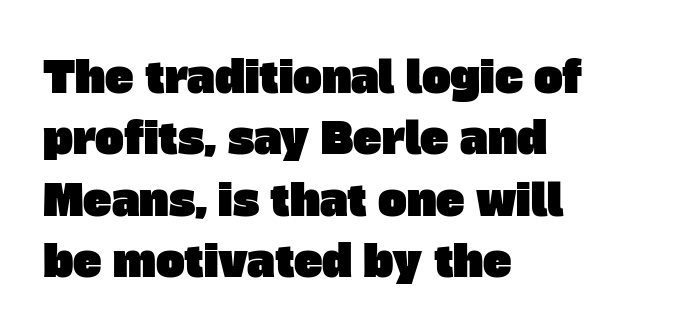
Has an underline been added? It has not. Left-aligned paragraph, ragged on the right. These lines are composed in type without serifs. The passage shown is typed in a proportional face where columns would drift. This rendering leaves character spacing at its baseline value. Regarding leading, the lines here are spaced in the standard way.
